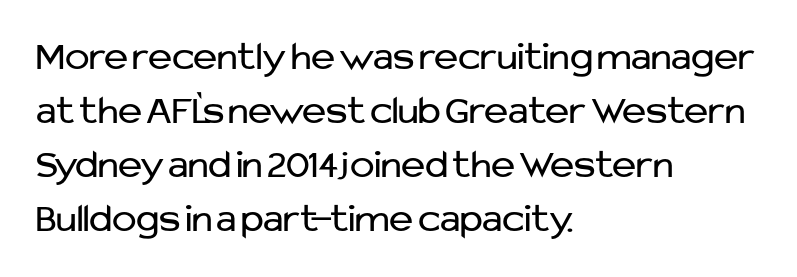
Q: Is the text bold? A: No.
Q: Is the text italic (slanted)? A: No, it is upright.
Q: Is the typeface a serif or a sans-serif typeface? A: Sans-serif.
Q: Is the text underlined? A: No.
Q: How is the paragraph aligned? A: Left-aligned.
Q: Is the spacing between letters normal or unusually wide? A: Normal.
Q: Is the spacing between lines tight, normal or loose? A: Normal.
Q: Width (condensed, normal, or wide)? A: Normal.
Q: Stroke contrast? A: Low.
Q: x-height? A: Medium.
Q: Monospaced? A: No.
